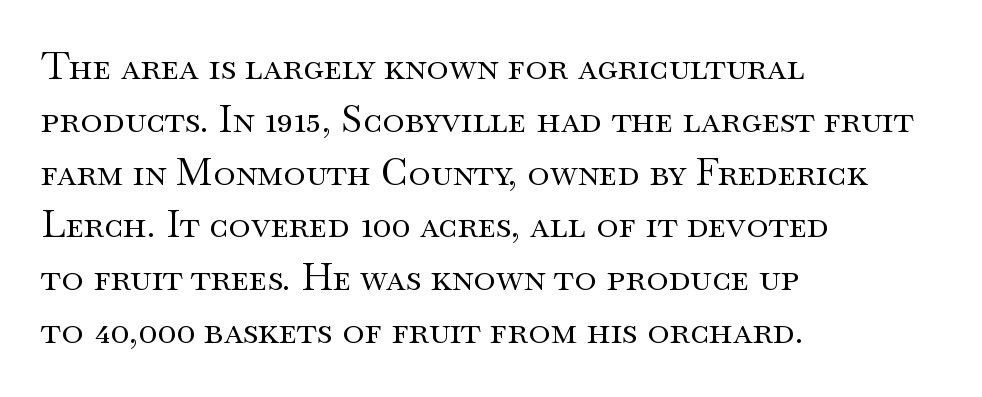
The image shows 38 px regular-weight, wide serif type, upright; set left-aligned, normal line spacing (1.39x), normal letter spacing, not underlined; medium stroke contrast and a small x-height.
